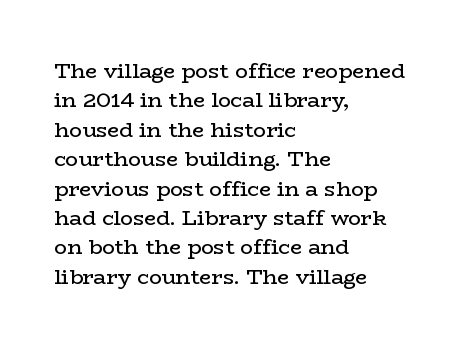
The image shows 21 px text type, upright; set left-aligned, normal line spacing (1.4x), normal letter spacing, not underlined.
